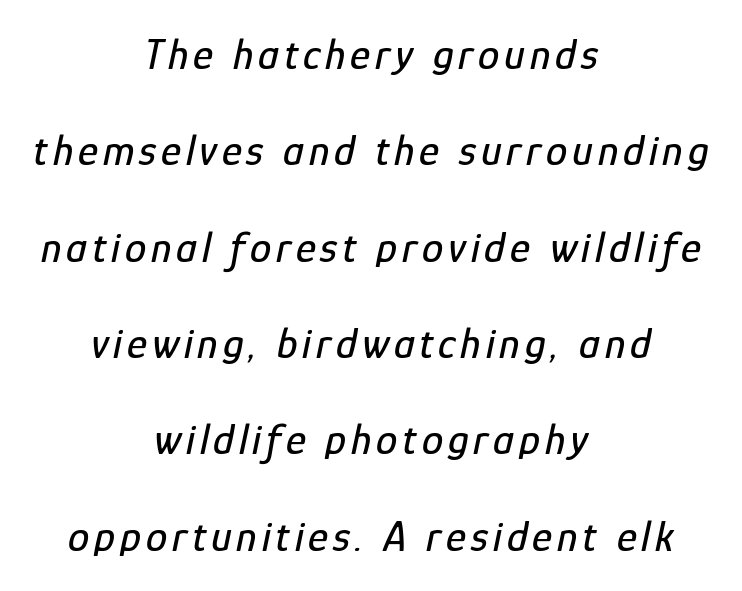
The image shows 43 px condensed type, italic (leaning right); set centered, loose line spacing (2.24x), not underlined; low stroke contrast and a medium x-height.
